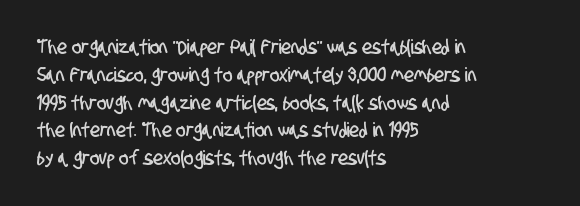
{"underline": "no", "align": "left", "line_spacing": "normal", "line_spacing_ratio": 1.39, "letter_spacing": "normal", "letter_spacing_em": 0.0, "glyph_px": 20}
